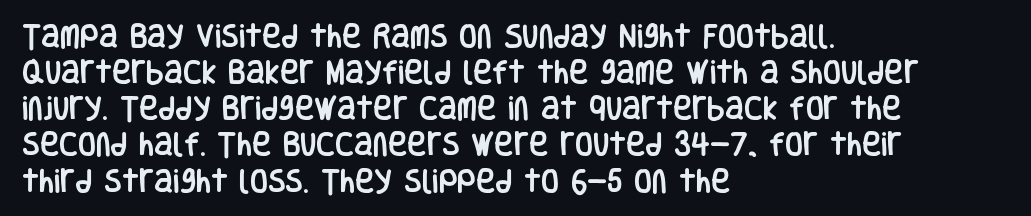
The image shows 26 px text type, upright; set left-aligned, normal line spacing (1.39x), normal letter spacing, not underlined.
